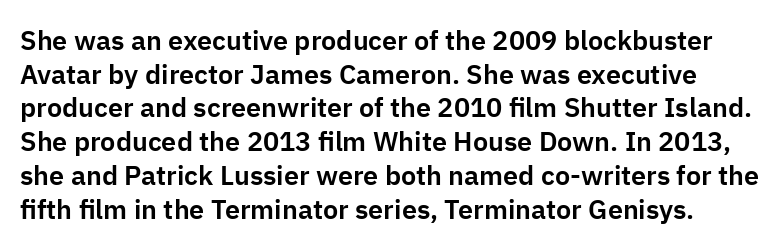
{"italic": "no", "underline": "no", "line_spacing": "normal", "line_spacing_ratio": 1.25, "letter_spacing": "normal", "letter_spacing_em": 0.0, "glyph_px": 27}
